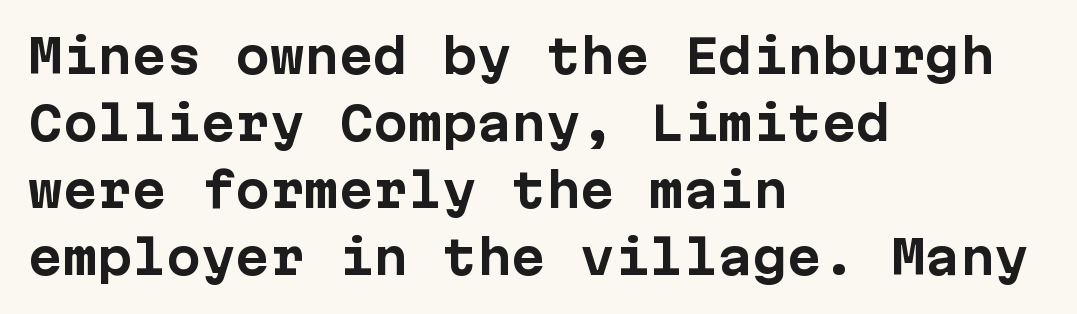
The image shows 46 px bold sans-serif type, upright, monospaced; set left-aligned, normal line spacing (1.46x), normal letter spacing, not underlined; low stroke contrast and a medium x-height.
